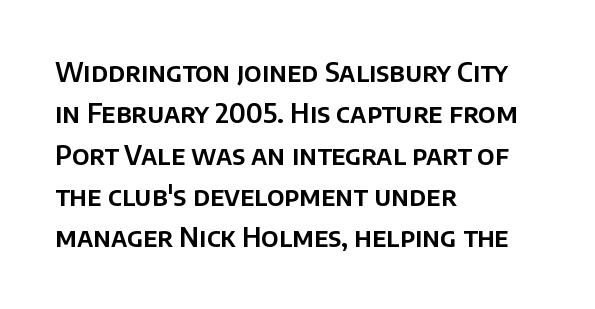
{"italic": "no", "underline": "no", "align": "left", "line_spacing": "normal", "line_spacing_ratio": 1.59, "letter_spacing": "normal", "letter_spacing_em": 0.0, "glyph_px": 26}
